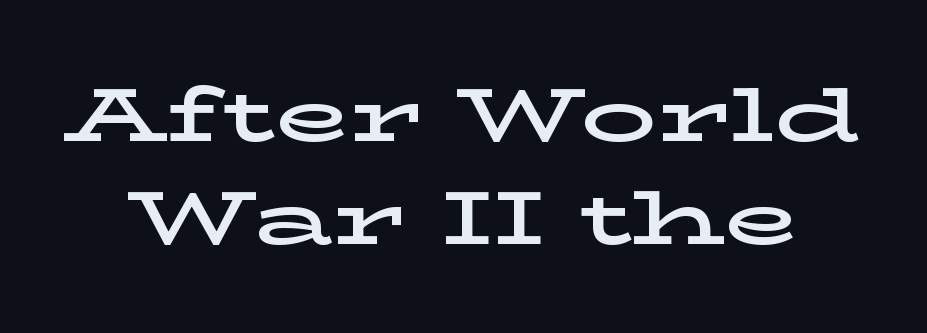
The image shows 76 px wide serif type, upright; set normal line spacing (1.36x), normal letter spacing, not underlined; low stroke contrast and a medium x-height.
